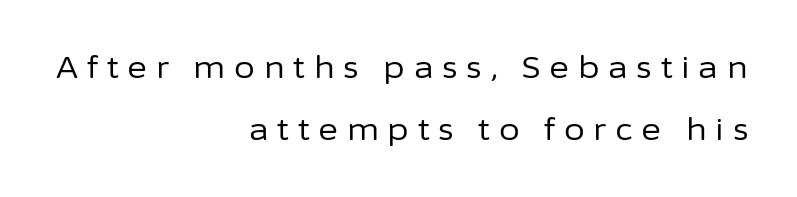
{"serif": "no", "italic": "no", "bold": "no", "weight": "regular", "width": "normal", "stroke_contrast": "low", "x_height": "medium", "monospaced": "no", "underline": "no", "align": "right", "line_spacing": "loose", "line_spacing_ratio": 2.08, "letter_spacing": "wide", "letter_spacing_em": 0.29, "glyph_px": 30}
